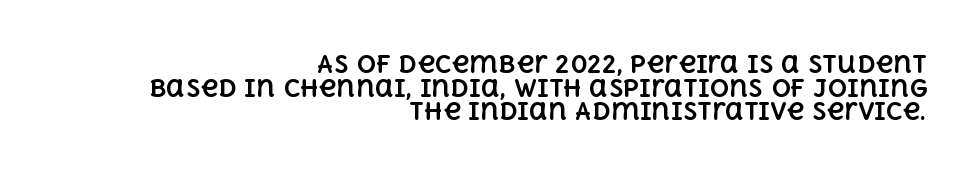
The image shows 24 px bold type, upright; set right-aligned, tight line spacing (0.98x), normal letter spacing, not underlined.
